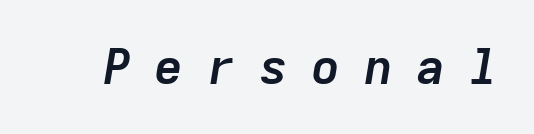
Q: Is the text bold? A: Yes.
Q: Is the text italic (slanted)? A: Yes, it leans right by about 9 degrees.
Q: Is the text underlined? A: No.
Q: Is the spacing between letters normal or unusually wide? A: Unusually wide.
Q: Width (condensed, normal, or wide)? A: Normal.
Q: Stroke contrast? A: Low.
Q: x-height? A: Medium.
Q: Monospaced? A: Yes.
